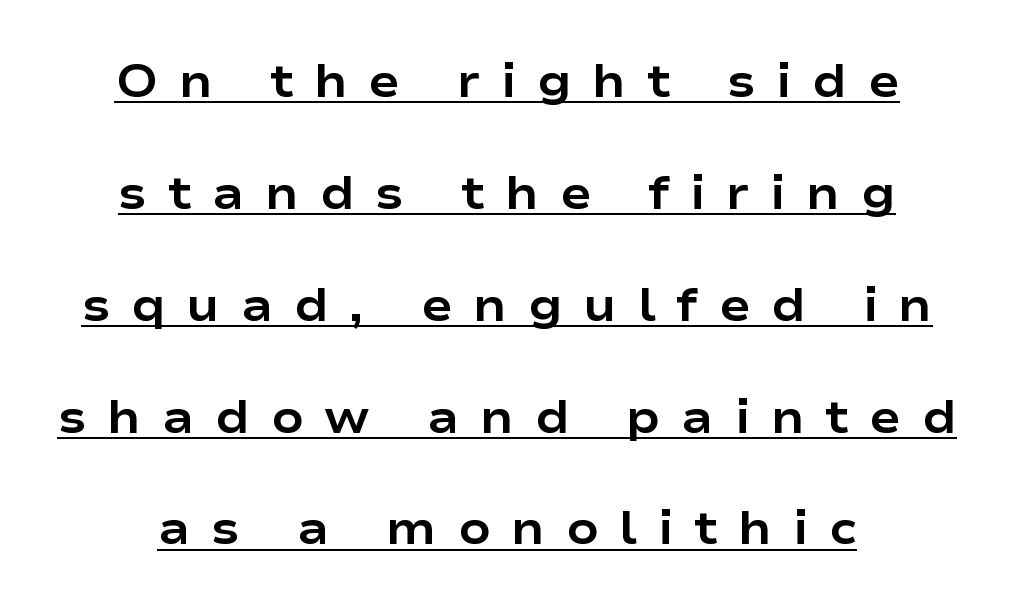
The image shows 47 px bold, wide sans-serif type, upright; set centered, loose line spacing (2.38x), unusually wide letter spacing (+0.44 em), underlined; low stroke contrast and a medium x-height.
